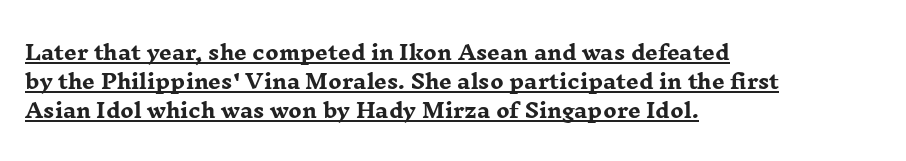
Students, note that the glyphs here touch the page at normal intervals. The rows are spaced the way most documents space them. Heavy-handed strokes throughout: this text is bold. These lines are set flush left with a ragged right edge.
